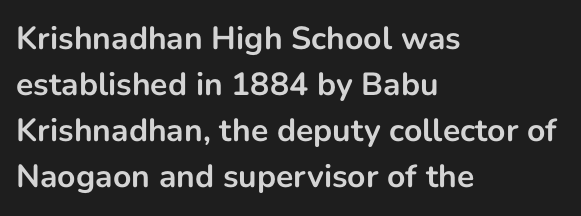
The image shows 32 px bold sans-serif type, upright; set left-aligned, normal line spacing (1.44x), normal letter spacing, not underlined; low stroke contrast and a medium x-height.
